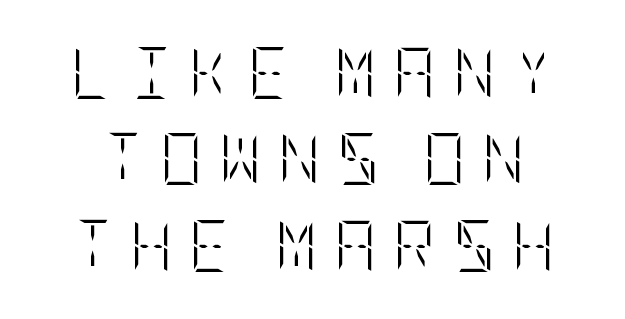
The image shows 52 px light, condensed type, upright; set normal line spacing (1.66x), unusually wide letter spacing (+0.32 em), not underlined; low stroke contrast and a large x-height.
